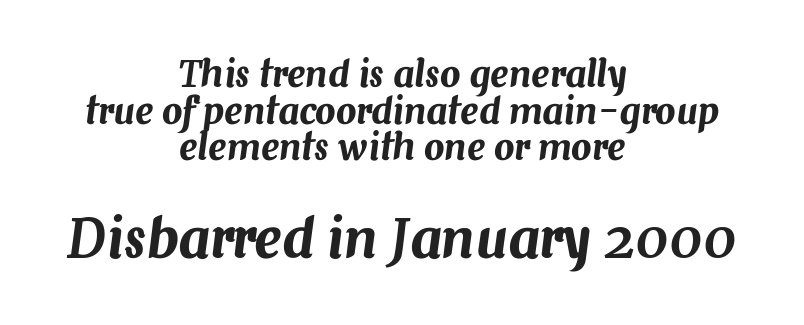
The composition opens small and finishes big. Underlining? Definitely not there. Interline gaps are noticeably narrow in this sample. Yep, that's italic — everything's leaning. This sample uses plain, unmodified letter spacing.
